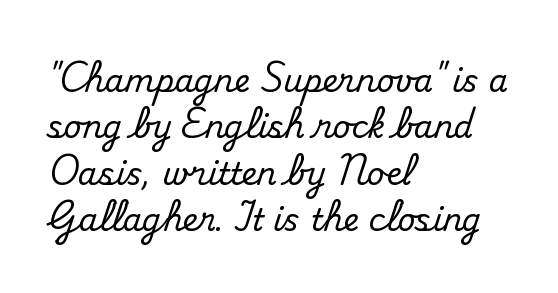
Underlining? Definitely not there. The face used here is proportionally spaced, like ordinary book or web type. The lines are quadded left. Serif or sans? Serif — the stroke terminals have little feet.
